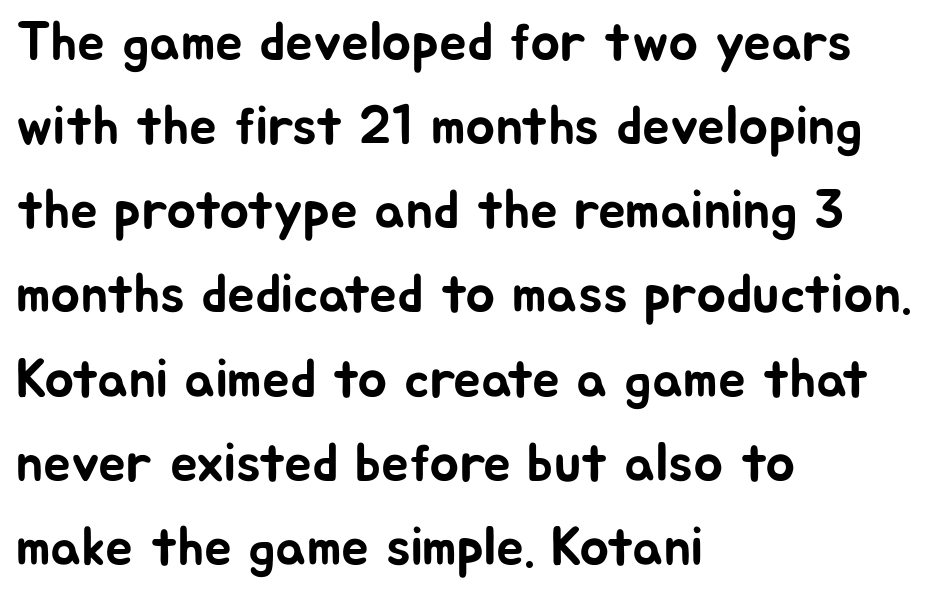
The image shows 55 px sans-serif type, upright; set left-aligned, normal line spacing (1.53x), normal letter spacing, not underlined; low stroke contrast and a medium x-height.
